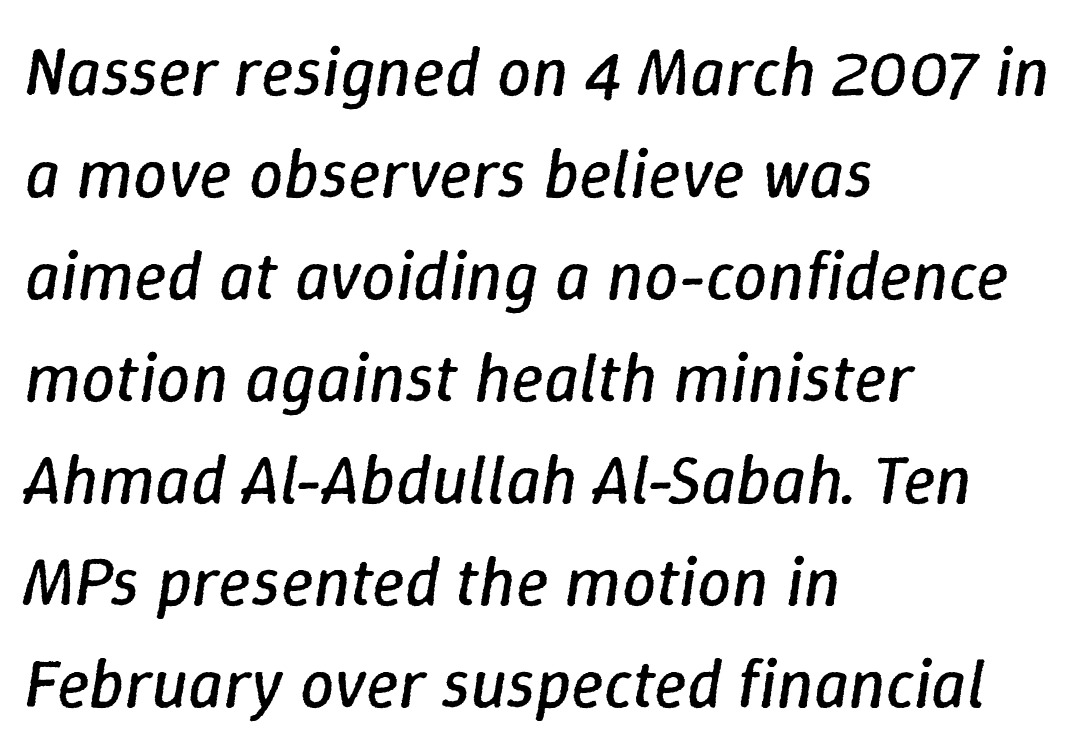
Q: Is the text bold? A: No.
Q: Is the text italic (slanted)? A: Yes, it leans right by about 9 degrees.
Q: Is the text underlined? A: No.
Q: How is the paragraph aligned? A: Left-aligned.
Q: Is the spacing between letters normal or unusually wide? A: Normal.
Q: Is the spacing between lines tight, normal or loose? A: Normal.
Q: Width (condensed, normal, or wide)? A: Normal.
Q: Stroke contrast? A: Low.
Q: x-height? A: Medium.
Q: Monospaced? A: No.
